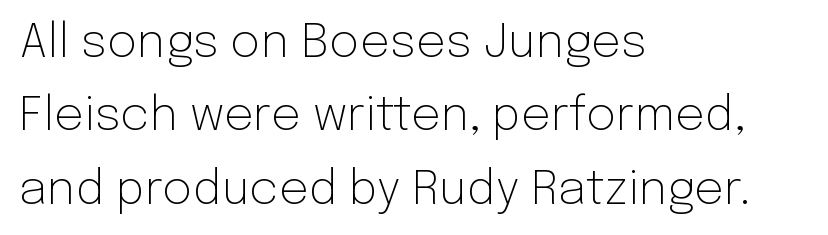
The image shows 47 px light sans-serif type, upright; set left-aligned, normal line spacing (1.56x), normal letter spacing, not underlined; low stroke contrast and a medium x-height.
